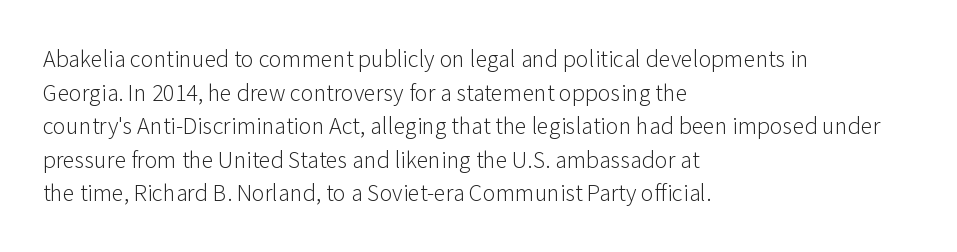
{"italic": "no", "bold": "no", "underline": "no", "align": "left", "line_spacing": "normal", "line_spacing_ratio": 1.4, "letter_spacing": "normal", "letter_spacing_em": 0.0, "glyph_px": 24}
